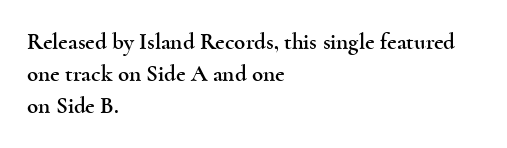
Does the leading feel generous? No, just average. The paragraph shown leans on its left margin. The string is rendered with underlining switched off. Here the glyphs are tracked normally, forming tight word shapes. The font's upright variant was chosen for this text.
